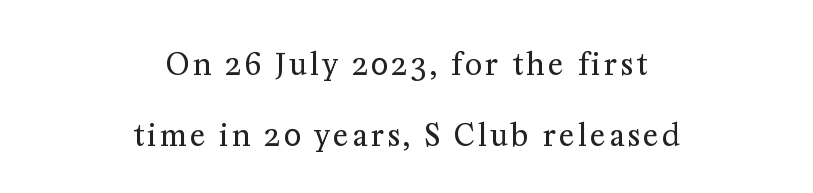
The image shows 29 px regular-weight serif type, upright; set centered, loose line spacing (2.46x), not underlined; medium stroke contrast and a medium x-height.
